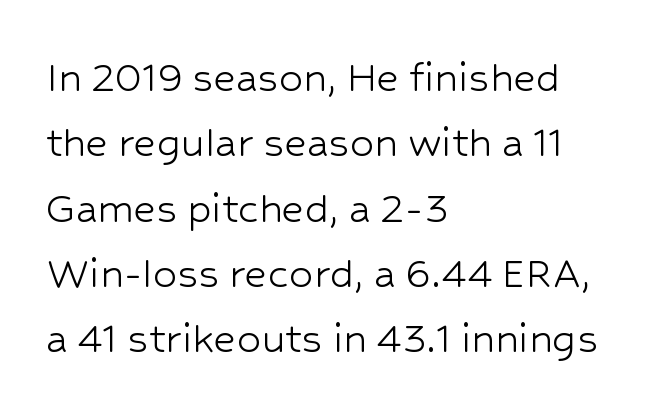
{"serif": "no", "italic": "no", "bold": "no", "weight": "light", "width": "normal", "stroke_contrast": "low", "x_height": "medium", "monospaced": "no", "underline": "no", "align": "left", "line_spacing": "normal", "line_spacing_ratio": 1.36, "letter_spacing": "normal", "letter_spacing_em": 0.0, "glyph_px": 48}
